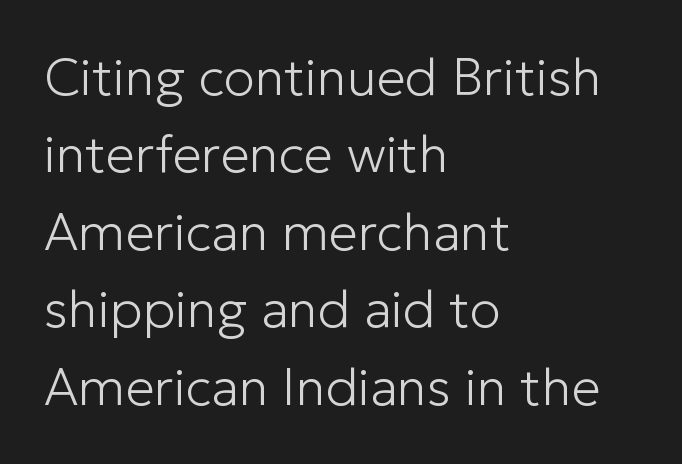
Q: Is the text bold? A: No.
Q: Is the text italic (slanted)? A: No, it is upright.
Q: Is the typeface a serif or a sans-serif typeface? A: Sans-serif.
Q: Is the text underlined? A: No.
Q: How is the paragraph aligned? A: Left-aligned.
Q: Is the spacing between letters normal or unusually wide? A: Normal.
Q: Is the spacing between lines tight, normal or loose? A: Normal.
Q: Width (condensed, normal, or wide)? A: Normal.
Q: Stroke contrast? A: Low.
Q: x-height? A: Medium.
Q: Monospaced? A: No.
